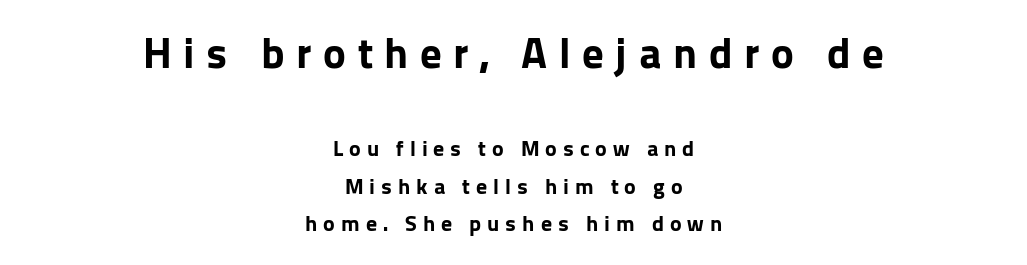
{"serif": "no", "italic": "no", "bold": "yes", "weight": "bold", "width": "normal", "stroke_contrast": "low", "x_height": "medium", "monospaced": "no", "underline": "no", "align": "center", "line_spacing_ratio": 1.71, "letter_spacing": "wide", "letter_spacing_em": 0.27, "larger_block": "first", "size_ratio": 1.95, "glyph_px": 43}
